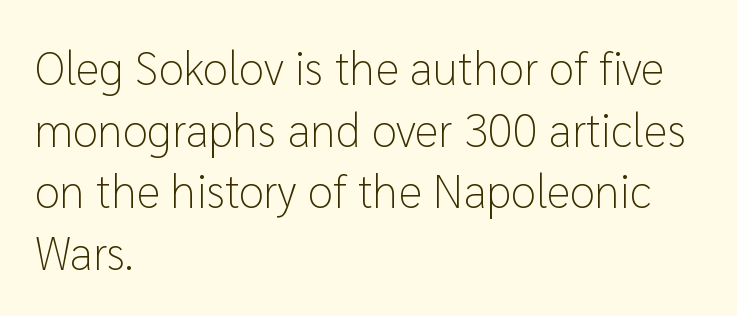
Check under the words: just untouched page. What's the leading like? Ordinary, nothing unusual. Weight class: somewhere from thin through regular. Line starts are locked; line ends wander. The lettering holds an erect, upright posture throughout. The gaps between neighbouring characters are ordinary and unremarkable.
